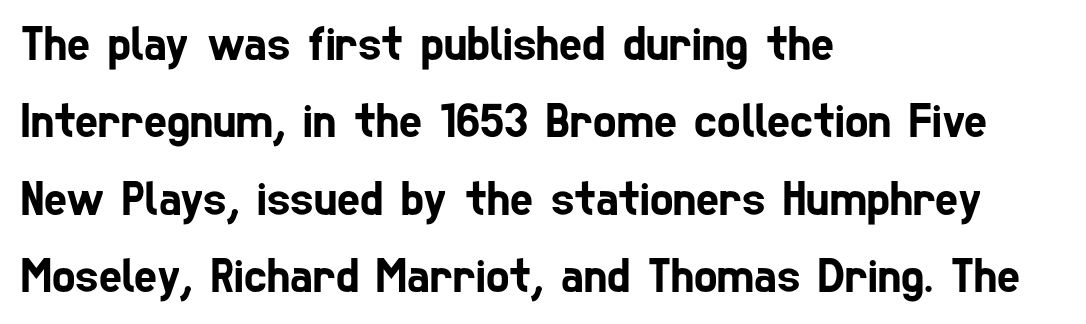
{"serif": "no", "width": "condensed", "stroke_contrast": "low", "x_height": "medium", "monospaced": "no", "underline": "no", "align": "left", "line_spacing": "normal", "line_spacing_ratio": 1.58, "letter_spacing": "normal", "letter_spacing_em": 0.0, "glyph_px": 49}
